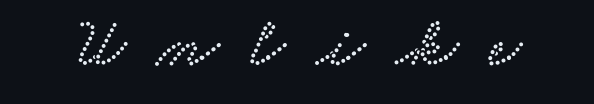
Q: Is the typeface a serif or a sans-serif typeface? A: Serif.
Q: Is the text underlined? A: No.
Q: Is the spacing between letters normal or unusually wide? A: Unusually wide.
Q: Width (condensed, normal, or wide)? A: Wide.
Q: Stroke contrast? A: Low.
Q: x-height? A: Small.
Q: Monospaced? A: No.
